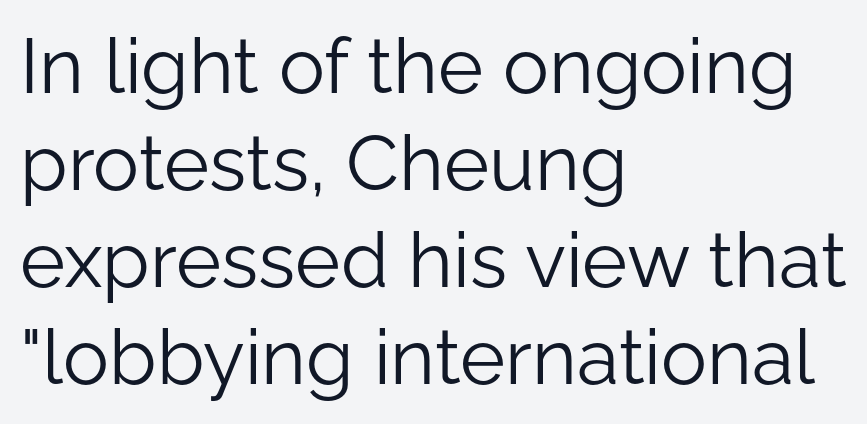
The image shows 77 px light sans-serif type, upright; set left-aligned, normal line spacing (1.26x), normal letter spacing, not underlined; low stroke contrast and a medium x-height.
